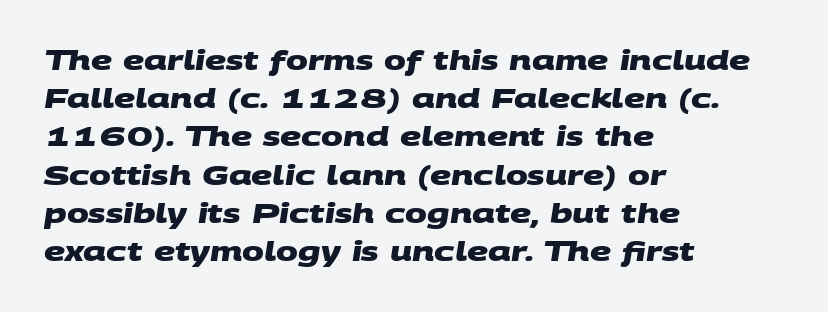
Leading: standard. The line texture is even and compact thanks to regular tracking. The passage is arranged the way most books set body copy — flush left. What weight is shown? A full bold with thick strokes. Clear beneath every line of the passage.
